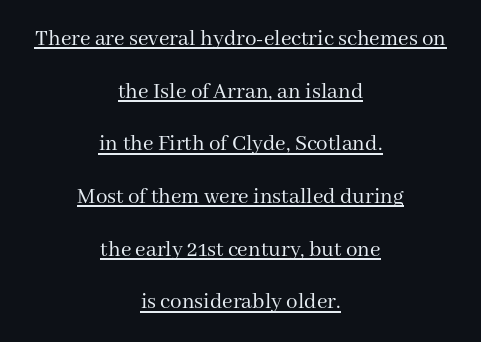
The image shows 23 px text type, upright; set centered, loose line spacing (2.29x), normal letter spacing, underlined.
